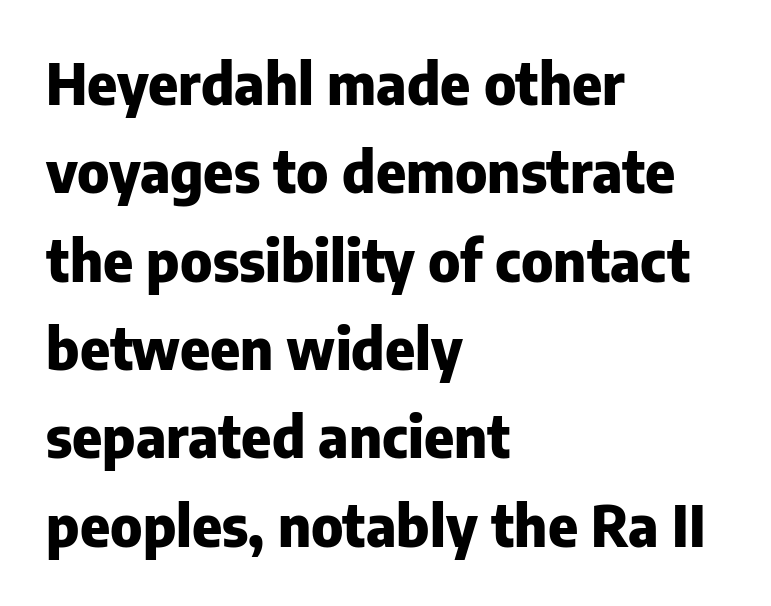
The image shows 57 px heavy sans-serif type, upright; set left-aligned, normal line spacing (1.55x), normal letter spacing, not underlined; low stroke contrast and a medium x-height.
